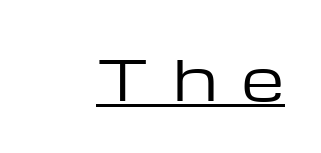
The image shows 55 px regular-weight, wide sans-serif type, upright; set unusually wide letter spacing (+0.45 em), underlined; low stroke contrast and a medium x-height.
